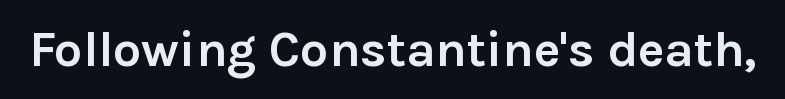
Q: Is the text bold? A: Yes.
Q: Is the text italic (slanted)? A: No, it is upright.
Q: Is the typeface a serif or a sans-serif typeface? A: Sans-serif.
Q: Is the text underlined? A: No.
Q: Is the spacing between letters normal or unusually wide? A: Normal.
Q: Width (condensed, normal, or wide)? A: Normal.
Q: x-height? A: Medium.
Q: Monospaced? A: No.
